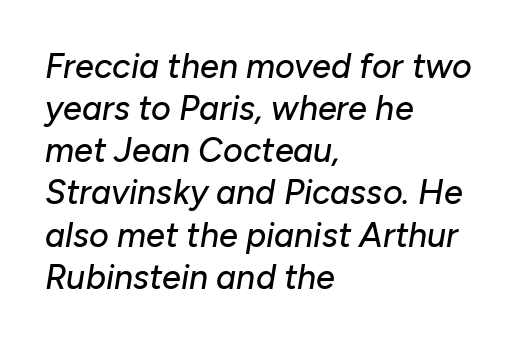
The image shows 34 px text type, italic (leaning right); set left-aligned, line spacing 1.24x, normal letter spacing, not underlined; low stroke contrast and a medium x-height.
